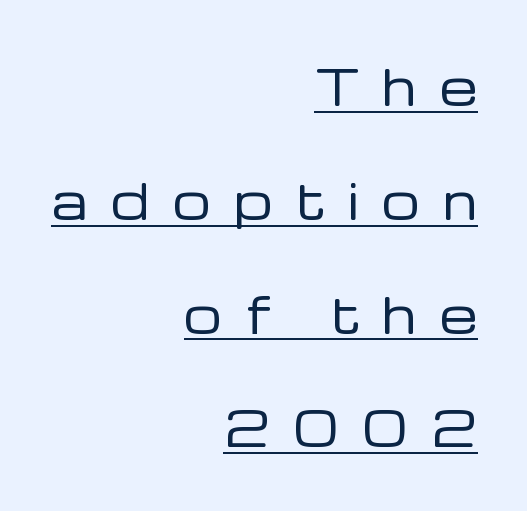
Q: Is the text bold? A: No.
Q: Is the text italic (slanted)? A: No, it is upright.
Q: Is the typeface a serif or a sans-serif typeface? A: Sans-serif.
Q: Is the text underlined? A: Yes.
Q: How is the paragraph aligned? A: Right-aligned.
Q: Is the spacing between letters normal or unusually wide? A: Unusually wide.
Q: Is the spacing between lines tight, normal or loose? A: Loose.
Q: Width (condensed, normal, or wide)? A: Normal.
Q: Stroke contrast? A: Low.
Q: x-height? A: Medium.
Q: Monospaced? A: No.
